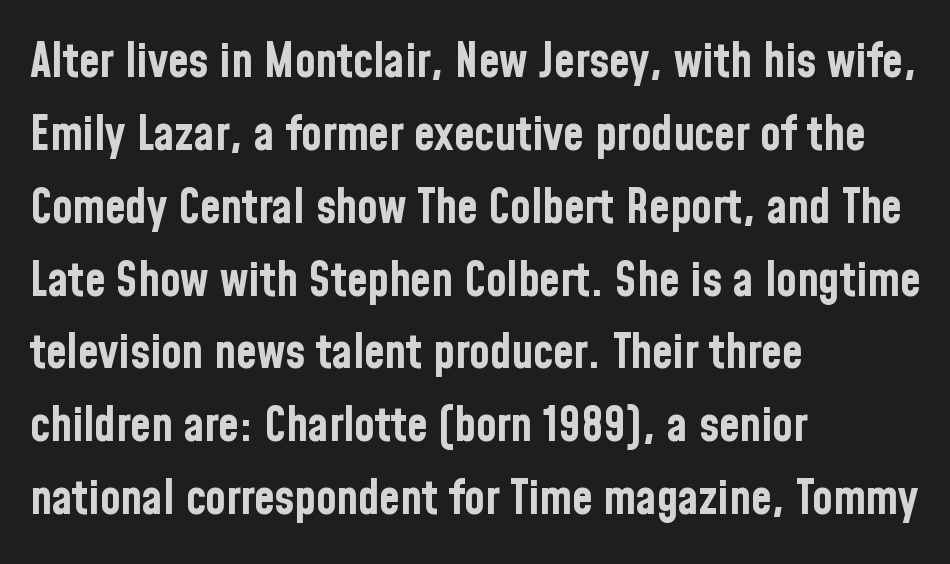
Q: Is the text bold? A: Yes.
Q: Is the text italic (slanted)? A: No, it is upright.
Q: Is the typeface a serif or a sans-serif typeface? A: Sans-serif.
Q: Is the text underlined? A: No.
Q: How is the paragraph aligned? A: Left-aligned.
Q: Is the spacing between letters normal or unusually wide? A: Normal.
Q: Is the spacing between lines tight, normal or loose? A: Normal.
Q: Width (condensed, normal, or wide)? A: Condensed.
Q: Stroke contrast? A: Low.
Q: x-height? A: Medium.
Q: Monospaced? A: No.
